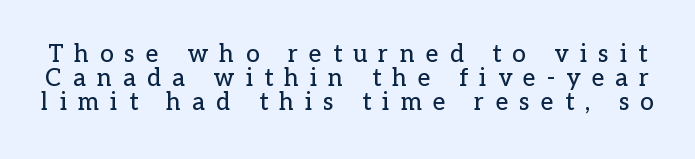
The image shows 24 px text type, upright; set tight line spacing (1.01x), unusually wide letter spacing (+0.47 em), not underlined.
